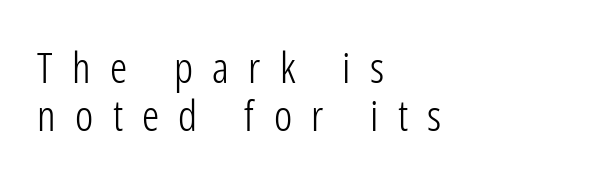
Unbolded letterforms with no extra heft. A typesetter would call this leading minimal, almost set solid. Here the designer chose a conventional face with non-uniform glyph widths. The tracking jumps out immediately: characters are airy and widely separated.
